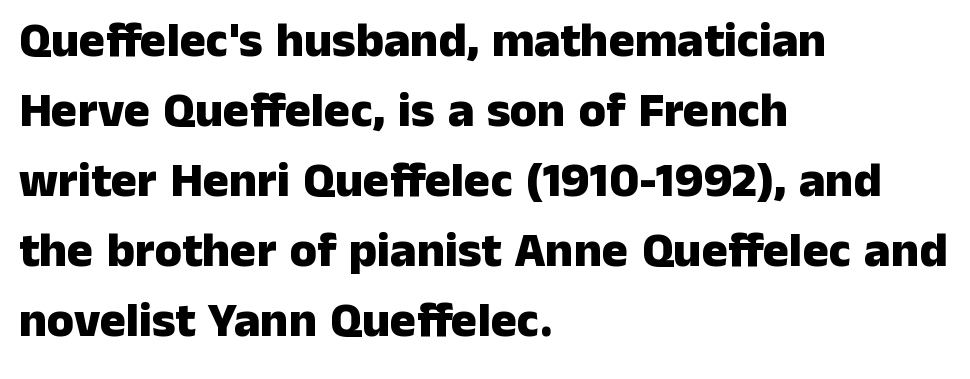
Every stem runs plumb, perpendicular to the baseline. No word sits above an underline. Typographic density is high because the face is bold. One glance says typical: line gaps are just what's usual. The rendering uses natural spacing where letterforms have individual widths.
